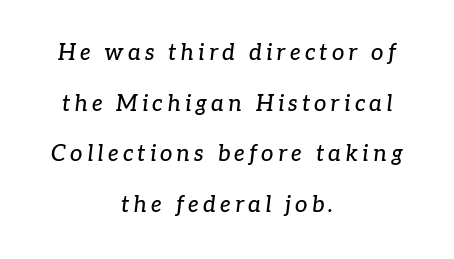
The image shows 22 px text type, italic (leaning right); set centered, loose line spacing (2.3x), not underlined.
